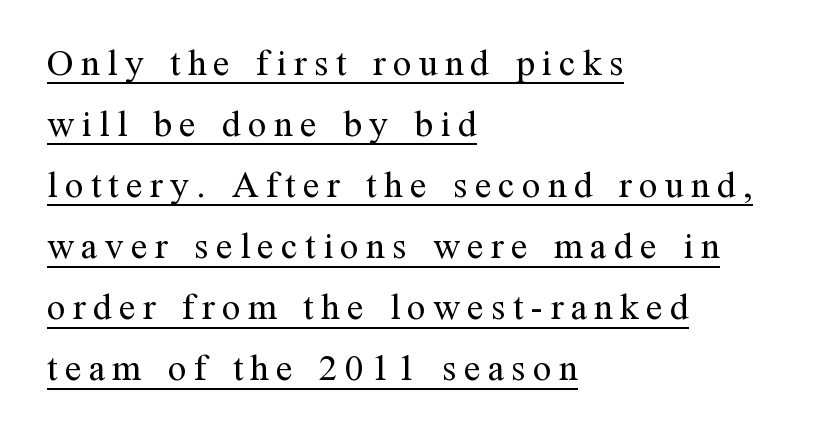
The image shows 37 px regular-weight serif type, upright; set left-aligned, normal line spacing (1.65x), unusually wide letter spacing (+0.2 em), underlined; medium stroke contrast and a medium x-height.
